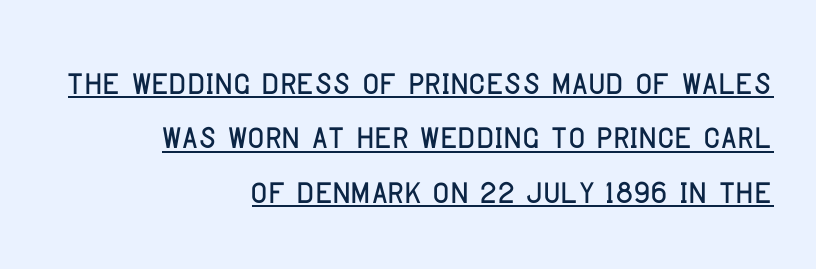
The horizontal fit of the characters is conventional and even. Has an underline been added? It has. The letters advance in unequal steps, a hallmark of proportional type. A roman cut, with each character standing at attention.
